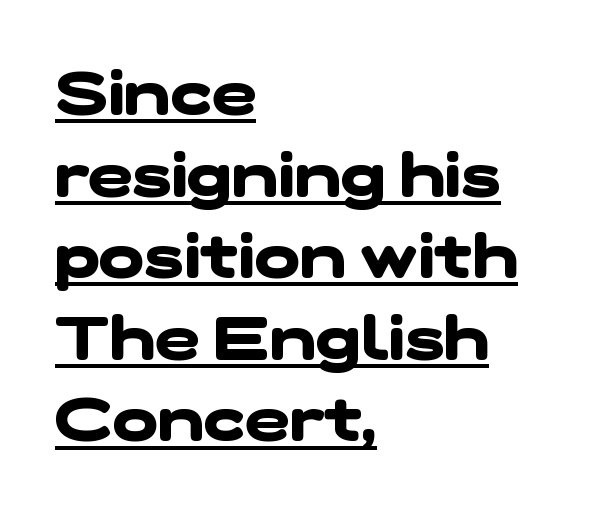
{"serif": "no", "bold": "yes", "weight": "heavy", "width": "wide", "stroke_contrast": "low", "x_height": "medium", "monospaced": "no", "underline": "yes", "align": "left", "line_spacing": "normal", "line_spacing_ratio": 1.36, "letter_spacing": "normal", "letter_spacing_em": 0.0, "glyph_px": 60}
